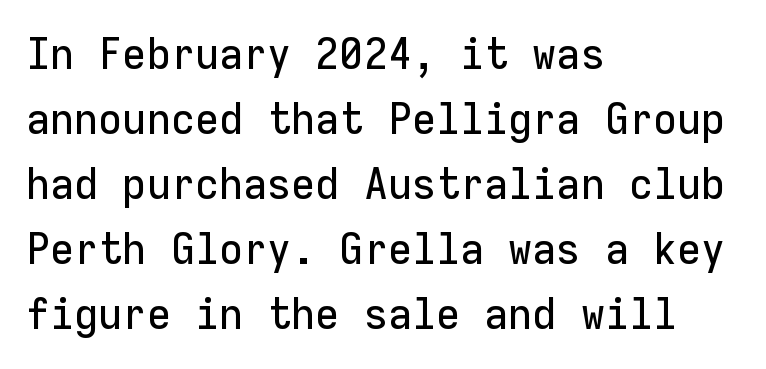
Q: Is the text italic (slanted)? A: No, it is upright.
Q: Is the typeface a serif or a sans-serif typeface? A: Sans-serif.
Q: Is the text underlined? A: No.
Q: How is the paragraph aligned? A: Left-aligned.
Q: Is the spacing between letters normal or unusually wide? A: Normal.
Q: Is the spacing between lines tight, normal or loose? A: Normal.
Q: Width (condensed, normal, or wide)? A: Normal.
Q: Stroke contrast? A: Low.
Q: x-height? A: Medium.
Q: Monospaced? A: Yes.
